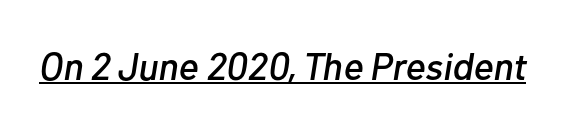
Q: Is the text italic (slanted)? A: Yes, it leans right by about 10 degrees.
Q: Is the text underlined? A: Yes.
Q: Is the spacing between letters normal or unusually wide? A: Normal.
Q: Width (condensed, normal, or wide)? A: Normal.
Q: Stroke contrast? A: Low.
Q: x-height? A: Medium.
Q: Monospaced? A: No.
